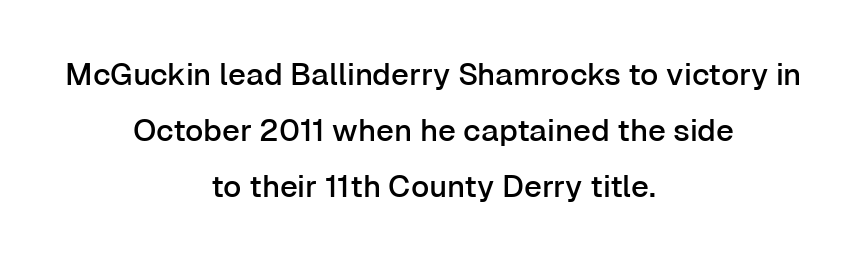
{"serif": "no", "italic": "no", "width": "normal", "stroke_contrast": "low", "x_height": "medium", "monospaced": "no", "underline": "no", "align": "center", "line_spacing_ratio": 1.8, "letter_spacing": "normal", "letter_spacing_em": 0.0, "glyph_px": 31}
